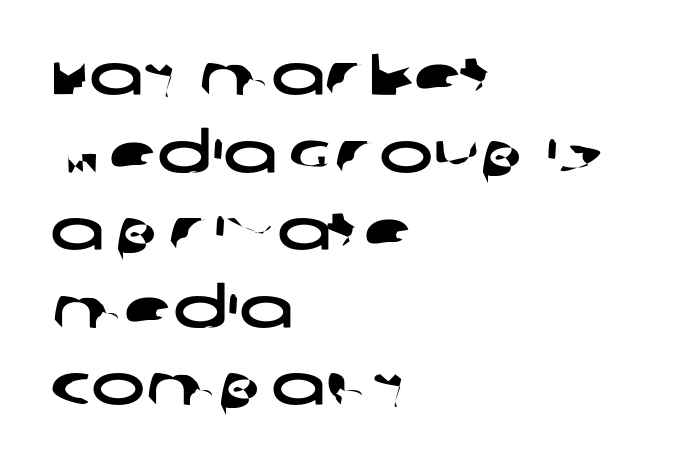
The type family on display is of the sans-serif kind. Tracking here is standard; glyphs follow each other at the usual distance. The gap between lines stays unmarked. These lines are rendered in a variable-pitch font. Each new line begins a customary step beneath the previous one.
